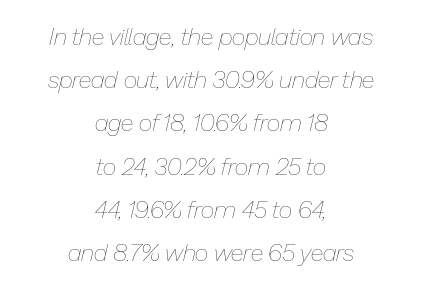
{"italic": "yes", "lean": "right", "slant_degrees": 13, "bold": "no", "underline": "no", "align": "center", "line_spacing_ratio": 1.8, "letter_spacing": "normal", "letter_spacing_em": 0.0, "glyph_px": 24}
